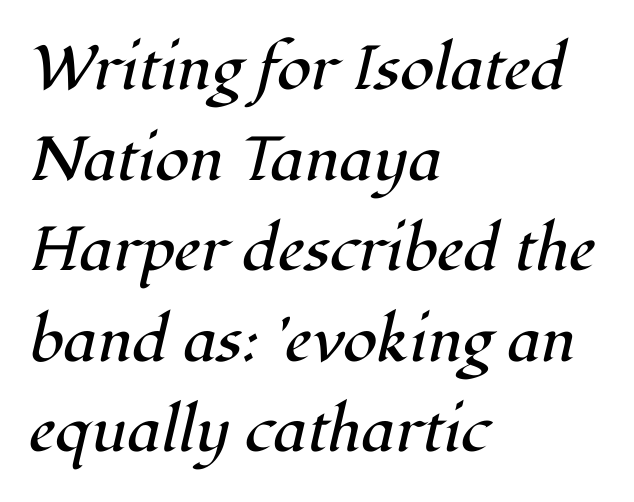
The image shows 62 px regular-weight serif type, italic (leaning right); set left-aligned, normal line spacing (1.46x), normal letter spacing, not underlined; high stroke contrast and a medium x-height.
